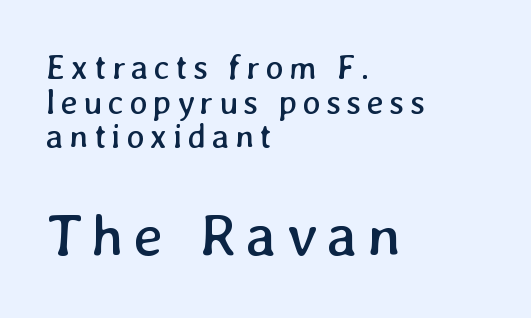
Q: Is the text bold? A: No.
Q: Is the text underlined? A: No.
Q: How is the paragraph aligned? A: Left-aligned.
Q: Is the spacing between lines tight, normal or loose? A: Tight.
Q: Which block of text is set in a larger size, the first (top) or the second (bottom)? A: The second (bottom) one.
Q: Width (condensed, normal, or wide)? A: Normal.
Q: Stroke contrast? A: Low.
Q: x-height? A: Medium.
Q: Monospaced? A: No.
